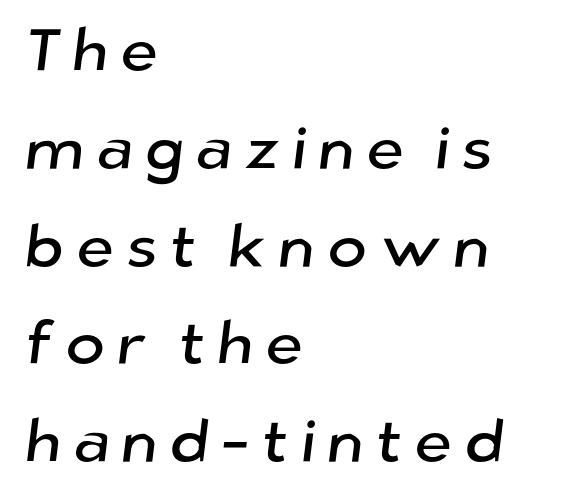
Q: Is the typeface a serif or a sans-serif typeface? A: Sans-serif.
Q: Is the text underlined? A: No.
Q: How is the paragraph aligned? A: Left-aligned.
Q: Is the spacing between lines tight, normal or loose? A: Normal.
Q: Width (condensed, normal, or wide)? A: Normal.
Q: Stroke contrast? A: Low.
Q: x-height? A: Medium.
Q: Monospaced? A: No.
